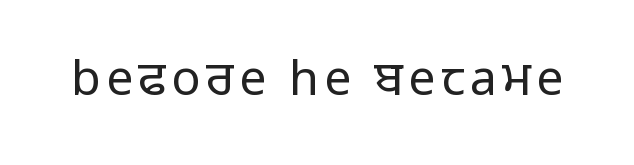
{"serif": "no", "italic": "no", "bold": "no", "weight": "regular", "width": "normal", "stroke_contrast": "low", "x_height": "medium", "monospaced": "no", "underline": "no", "glyph_px": 48}
